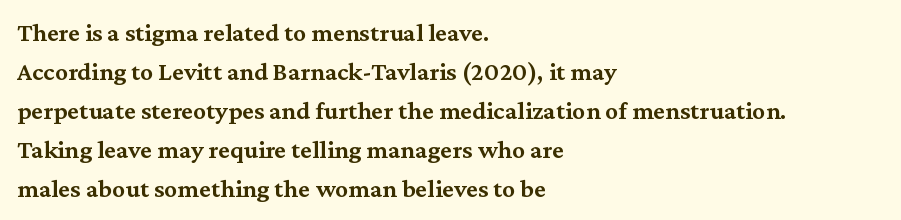
{"italic": "no", "bold": "semi", "underline": "no", "align": "left", "line_spacing": "normal", "line_spacing_ratio": 1.5, "letter_spacing": "normal", "letter_spacing_em": 0.0, "glyph_px": 26}
